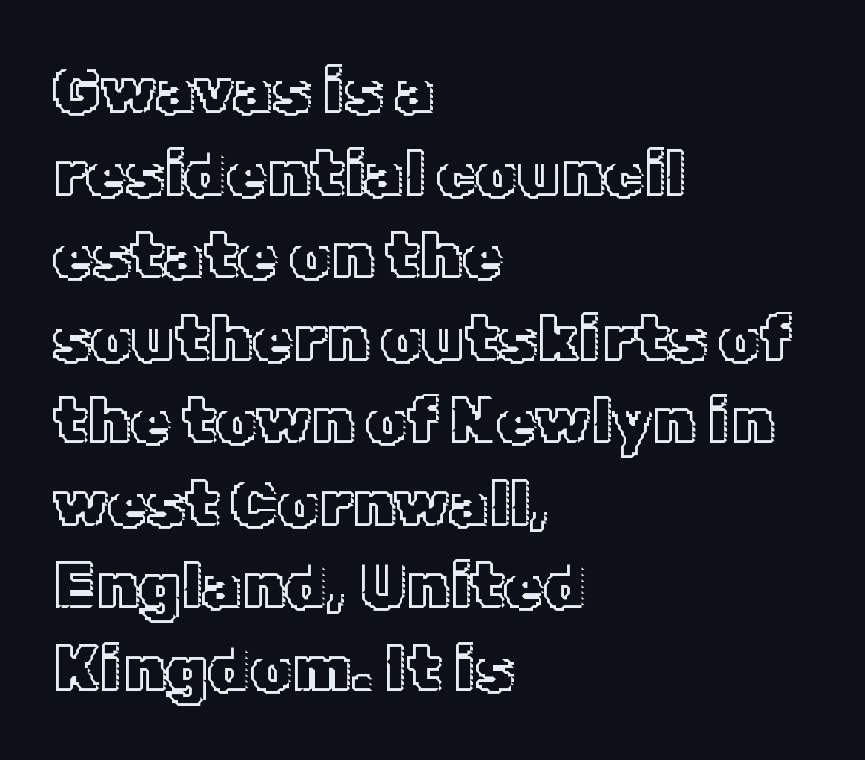
{"italic": "no", "width": "normal", "x_height": "medium", "monospaced": "no", "underline": "no", "align": "left", "line_spacing": "normal", "line_spacing_ratio": 1.29, "letter_spacing": "normal", "letter_spacing_em": 0.0, "glyph_px": 64}
